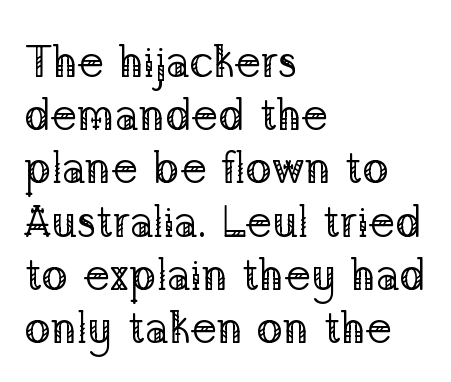
Q: Is the text bold? A: No.
Q: Is the text italic (slanted)? A: No, it is upright.
Q: Is the typeface a serif or a sans-serif typeface? A: Serif.
Q: Is the text underlined? A: No.
Q: How is the paragraph aligned? A: Left-aligned.
Q: Is the spacing between letters normal or unusually wide? A: Normal.
Q: Width (condensed, normal, or wide)? A: Normal.
Q: Stroke contrast? A: Low.
Q: x-height? A: Medium.
Q: Monospaced? A: No.
